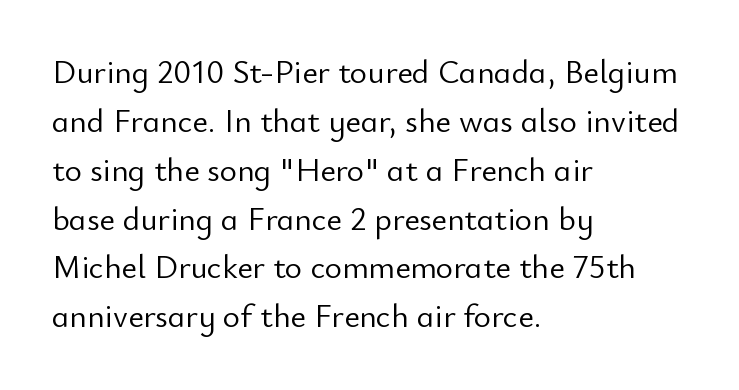
{"serif": "no", "italic": "no", "bold": "no", "weight": "light", "width": "normal", "stroke_contrast": "low", "x_height": "small", "monospaced": "no", "underline": "no", "align": "left", "line_spacing": "normal", "line_spacing_ratio": 1.48, "letter_spacing": "normal", "letter_spacing_em": 0.0, "glyph_px": 33}
